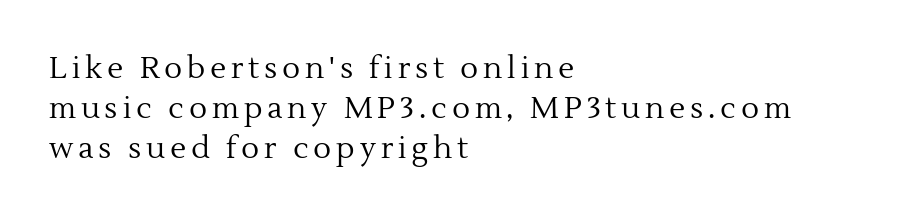
The image shows 30 px regular-weight serif type, upright; set left-aligned, normal line spacing (1.33x), not underlined; a medium x-height.
